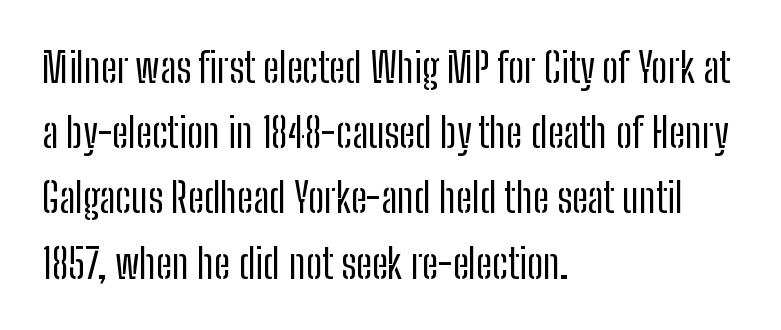
Q: Is the text bold? A: No.
Q: Is the text italic (slanted)? A: No, it is upright.
Q: Is the typeface a serif or a sans-serif typeface? A: Sans-serif.
Q: Is the text underlined? A: No.
Q: How is the paragraph aligned? A: Left-aligned.
Q: Is the spacing between letters normal or unusually wide? A: Normal.
Q: Is the spacing between lines tight, normal or loose? A: Normal.
Q: Width (condensed, normal, or wide)? A: Condensed.
Q: Stroke contrast? A: Low.
Q: x-height? A: Medium.
Q: Monospaced? A: No.
